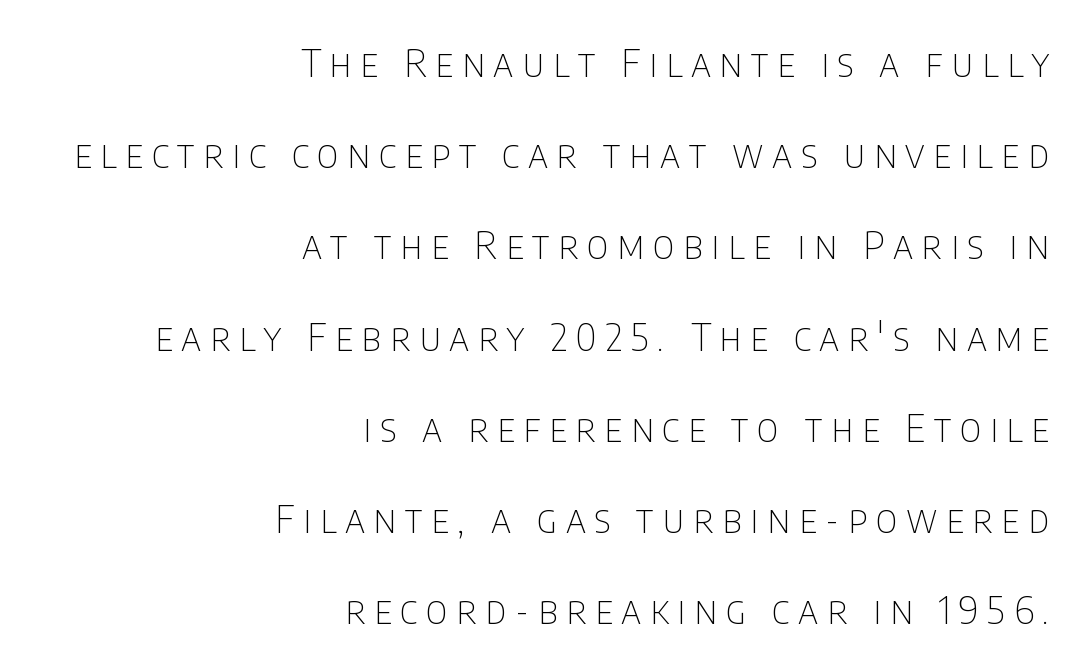
The image shows 38 px thin, condensed sans-serif type, upright; set right-aligned, loose line spacing (2.4x), unusually wide letter spacing (+0.23 em), not underlined; low stroke contrast and a large x-height.
